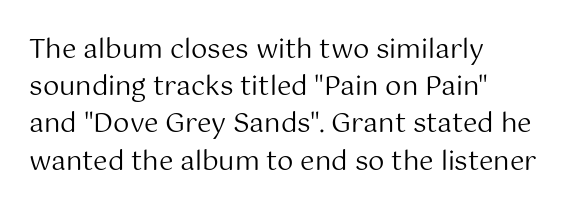
The image shows 26 px text type, upright; set left-aligned, normal line spacing (1.43x), normal letter spacing, not underlined.
